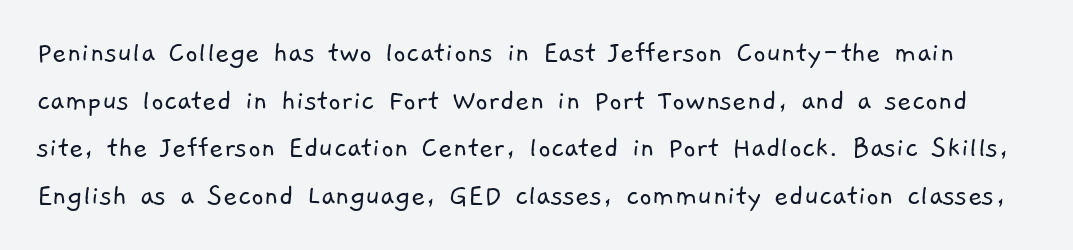
{"serif": "no", "bold": "no", "weight": "light", "width": "normal", "stroke_contrast": "low", "x_height": "medium", "monospaced": "no", "underline": "no", "line_spacing": "normal", "line_spacing_ratio": 1.54, "letter_spacing": "normal", "letter_spacing_em": 0.0, "glyph_px": 31}
